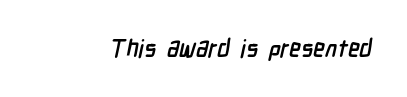
{"bold": "yes", "underline": "no", "letter_spacing": "normal", "letter_spacing_em": 0.0, "glyph_px": 24}
